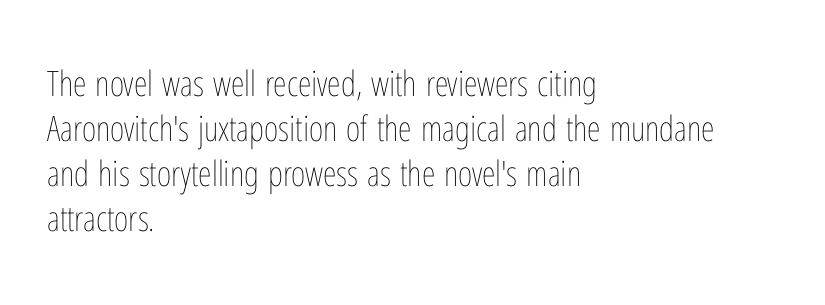
Q: Is the text bold? A: No.
Q: Is the text italic (slanted)? A: No, it is upright.
Q: Is the text underlined? A: No.
Q: How is the paragraph aligned? A: Left-aligned.
Q: Is the spacing between letters normal or unusually wide? A: Normal.
Q: Is the spacing between lines tight, normal or loose? A: Normal.
Q: Width (condensed, normal, or wide)? A: Condensed.
Q: Stroke contrast? A: Low.
Q: x-height? A: Medium.
Q: Monospaced? A: No.
